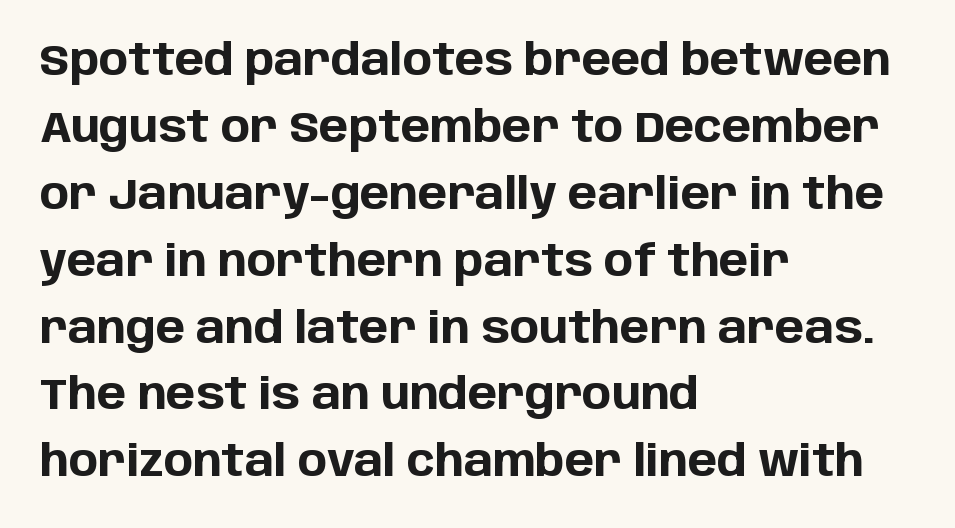
The image shows 44 px bold sans-serif type, upright; set left-aligned, normal line spacing (1.52x), normal letter spacing, not underlined; low stroke contrast and a large x-height.
